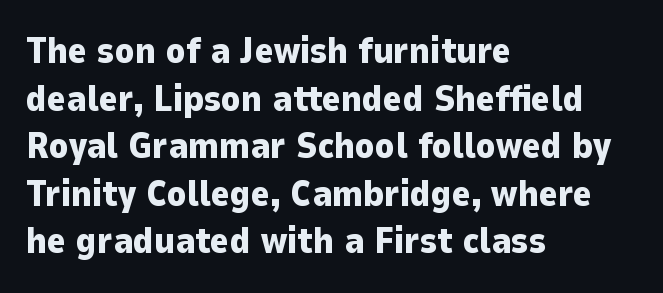
Nothing sits at the stroke ends, so this counts as sans-serif. Horizontal alignment here is leftward, the default for most running prose. Words appear dense and cohesive because spacing is normal. On the weight axis this lands at bold, roughly 700. Looks like regular typesetting: each glyph gets only the width it needs. You can tell it's not italic because the verticals are truly vertical.
